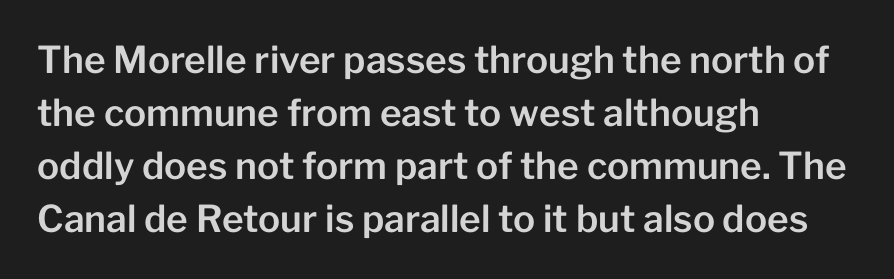
Q: Is the text italic (slanted)? A: No, it is upright.
Q: Is the typeface a serif or a sans-serif typeface? A: Sans-serif.
Q: Is the text underlined? A: No.
Q: How is the paragraph aligned? A: Left-aligned.
Q: Is the spacing between letters normal or unusually wide? A: Normal.
Q: Is the spacing between lines tight, normal or loose? A: Normal.
Q: Width (condensed, normal, or wide)? A: Normal.
Q: Stroke contrast? A: Low.
Q: x-height? A: Medium.
Q: Monospaced? A: No.
